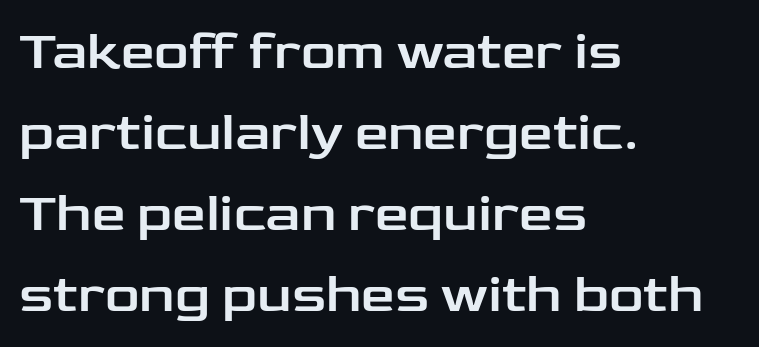
The setting favours the left margin, as ordinary paragraphs usually do. The type is set solid horizontally, with unmodified tracking. The space beneath each line is pristine and unruled. Quick note: not italic, upright. The rows are spaced the way most documents space them. Look at the bottom of the vertical strokes: they stop flat, with no serifs.
